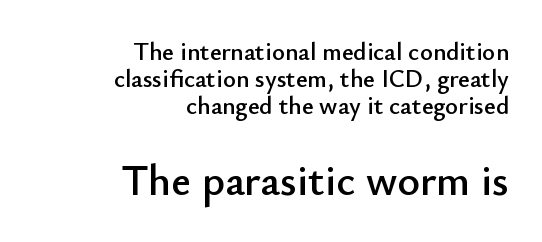
Notice how the stems are strictly vertical — no italics here. This is sans-serif lettering, the kind often seen on screens and signage. Character widths vary here, with narrow letters taking less room than wide ones. Horizontal alignment here is rightward, an uncommon choice for prose. Does the leading feel generous? Not at all — it's pinched.
